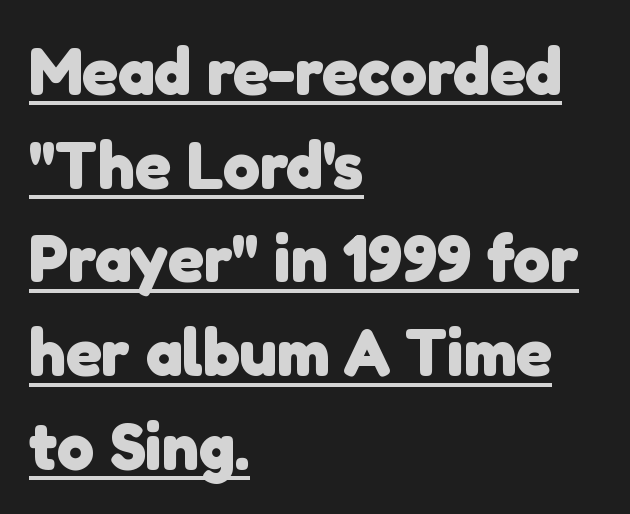
Strong, thick strokes mark this as bold type. Serif or sans? Sans — the stroke terminals are bare. Leading matches the norm, producing a regular column. All the whitespace from short lines collects on the right.
